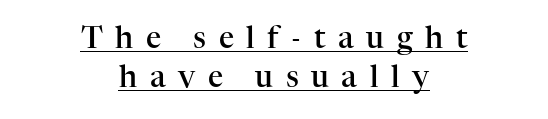
Q: Is the text bold? A: Semi-bold.
Q: Is the text italic (slanted)? A: No, it is upright.
Q: Is the typeface a serif or a sans-serif typeface? A: Serif.
Q: Is the text underlined? A: Yes.
Q: How is the paragraph aligned? A: Centered.
Q: Is the spacing between letters normal or unusually wide? A: Unusually wide.
Q: Is the spacing between lines tight, normal or loose? A: Normal.
Q: Width (condensed, normal, or wide)? A: Normal.
Q: Stroke contrast? A: High.
Q: x-height? A: Medium.
Q: Monospaced? A: No.
